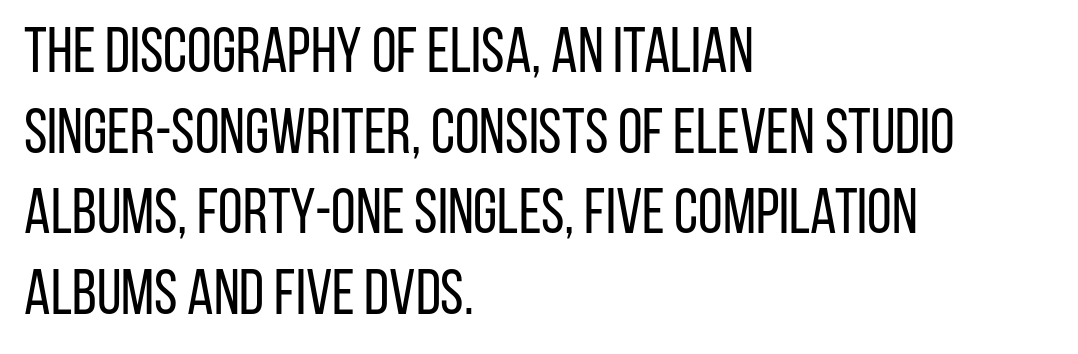
The image shows 63 px regular-weight, condensed sans-serif type, upright; set left-aligned, normal line spacing (1.28x), normal letter spacing, not underlined; low stroke contrast and a large x-height.
